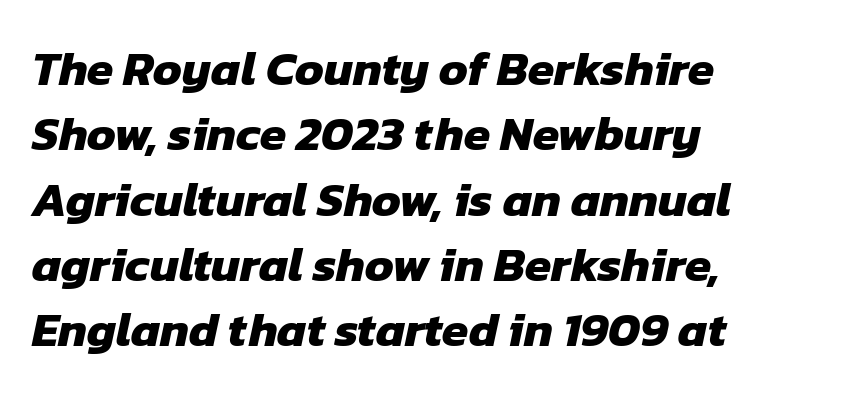
Students, this is bold: see how much ink each stroke carries. The ragged edge is on the right, which tells us the setting is flush left. Honestly, the row spacing looks completely unremarkable. The gaps between neighbouring characters are ordinary and unremarkable.
